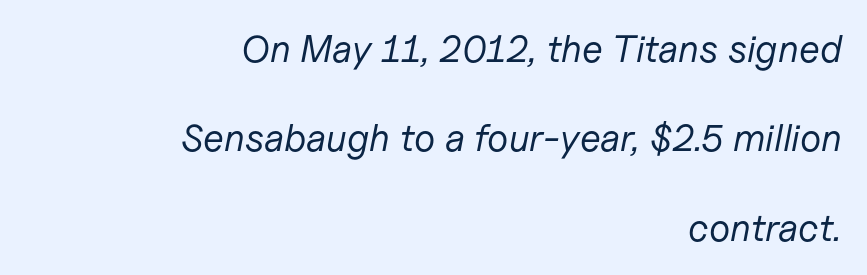
Q: Is the text bold? A: No.
Q: Is the text italic (slanted)? A: Yes, it leans right by about 11 degrees.
Q: Is the text underlined? A: No.
Q: How is the paragraph aligned? A: Right-aligned.
Q: Is the spacing between letters normal or unusually wide? A: Normal.
Q: Is the spacing between lines tight, normal or loose? A: Loose.
Q: Width (condensed, normal, or wide)? A: Normal.
Q: Stroke contrast? A: Low.
Q: x-height? A: Medium.
Q: Monospaced? A: No.
